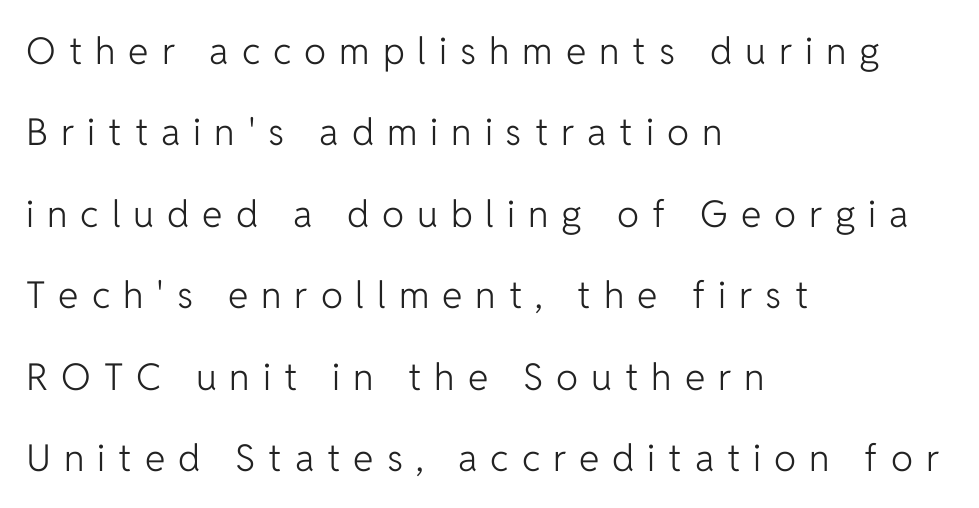
The image shows 37 px light sans-serif type, upright; set left-aligned, loose line spacing (2.2x), unusually wide letter spacing (+0.35 em), not underlined; low stroke contrast and a medium x-height.
